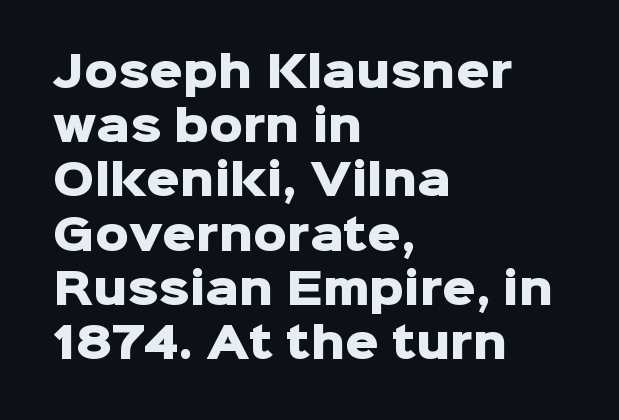
The image shows 42 px heavy sans-serif type, upright; set left-aligned, normal line spacing (1.29x), normal letter spacing, not underlined; low stroke contrast and a medium x-height.
